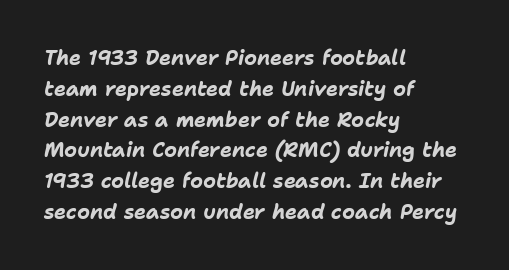
Here the glyphs are tracked normally, forming tight word shapes. The leading is moderate, giving the passage an even texture. Letters rest on an invisible, unmarked baseline. Heft: maximum for text — a bold.
